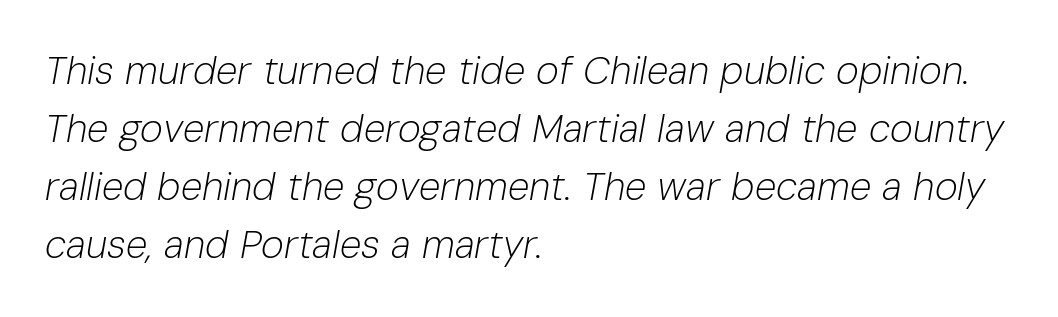
{"italic": "yes", "lean": "right", "slant_degrees": 10, "bold": "no", "weight": "light", "width": "normal", "stroke_contrast": "low", "x_height": "medium", "monospaced": "no", "underline": "no", "align": "left", "line_spacing": "normal", "line_spacing_ratio": 1.49, "letter_spacing": "normal", "letter_spacing_em": 0.0, "glyph_px": 39}
